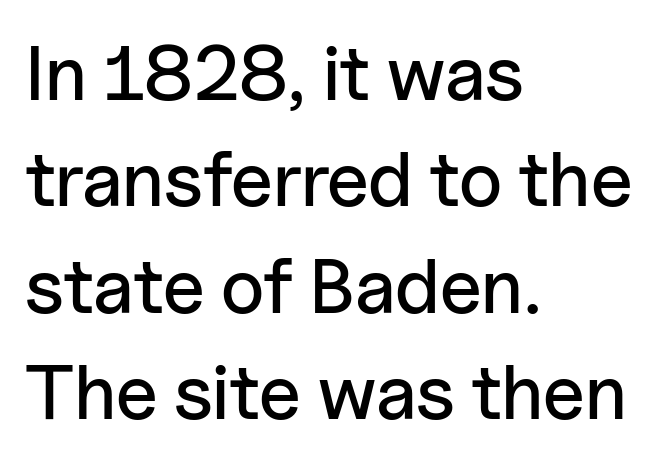
{"serif": "no", "italic": "no", "width": "normal", "stroke_contrast": "low", "x_height": "medium", "monospaced": "no", "underline": "no", "align": "left", "line_spacing": "normal", "line_spacing_ratio": 1.38, "letter_spacing": "normal", "letter_spacing_em": 0.0, "glyph_px": 77}
